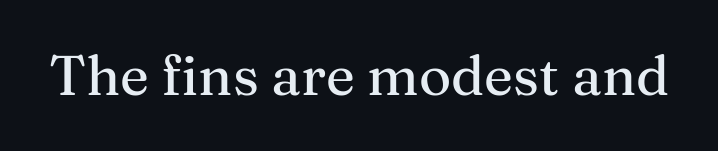
The image shows 55 px serif type, upright; set normal letter spacing, not underlined; medium stroke contrast and a medium x-height.
